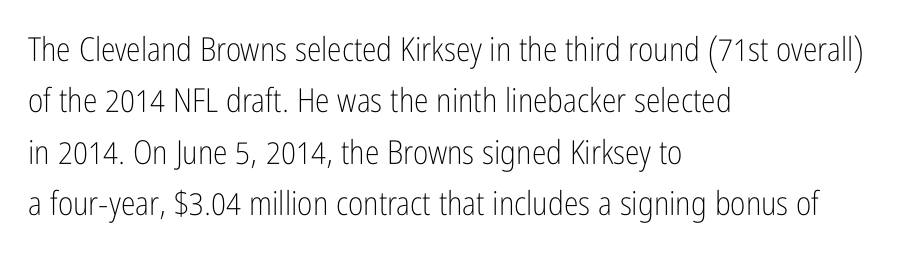
{"serif": "no", "italic": "no", "bold": "no", "weight": "light", "width": "condensed", "stroke_contrast": "low", "x_height": "medium", "monospaced": "no", "underline": "no", "align": "left", "line_spacing": "normal", "line_spacing_ratio": 1.56, "letter_spacing": "normal", "letter_spacing_em": 0.0, "glyph_px": 33}
